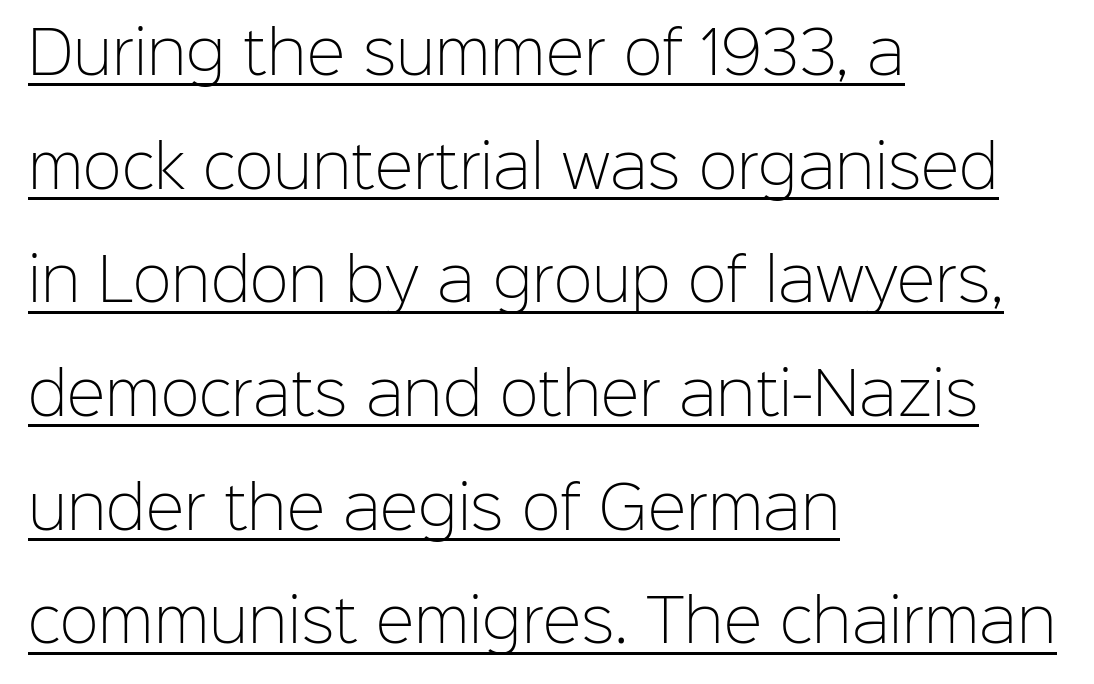
The image shows 58 px light sans-serif type, upright; set left-aligned, loose line spacing (1.96x), normal letter spacing, underlined; low stroke contrast and a medium x-height.
